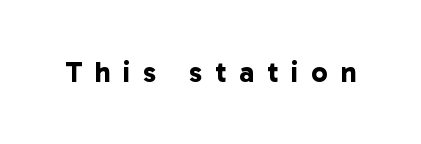
The image shows 29 px bold sans-serif type; set unusually wide letter spacing (+0.44 em), not underlined; low stroke contrast and a medium x-height.
